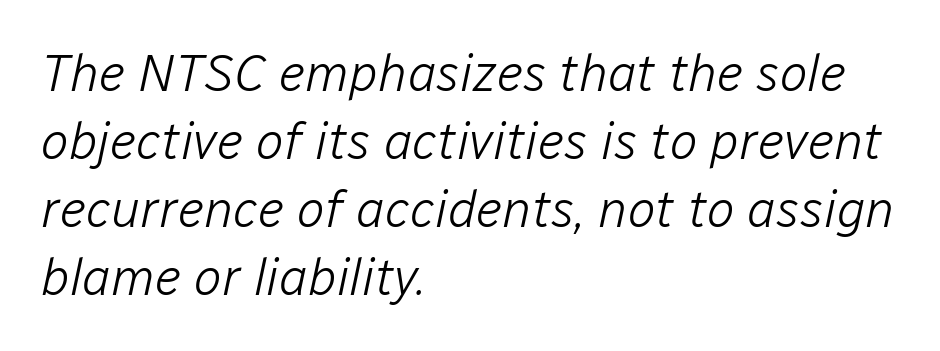
{"italic": "yes", "lean": "right", "slant_degrees": 12, "bold": "no", "weight": "light", "width": "normal", "stroke_contrast": "low", "x_height": "medium", "monospaced": "no", "underline": "no", "align": "left", "line_spacing": "normal", "line_spacing_ratio": 1.31, "letter_spacing": "normal", "letter_spacing_em": 0.0, "glyph_px": 52}
